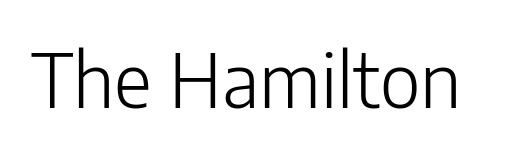
Q: Is the text bold? A: No.
Q: Is the text italic (slanted)? A: No, it is upright.
Q: Is the typeface a serif or a sans-serif typeface? A: Sans-serif.
Q: Is the text underlined? A: No.
Q: Is the spacing between letters normal or unusually wide? A: Normal.
Q: Width (condensed, normal, or wide)? A: Normal.
Q: Stroke contrast? A: Low.
Q: x-height? A: Medium.
Q: Monospaced? A: No.
